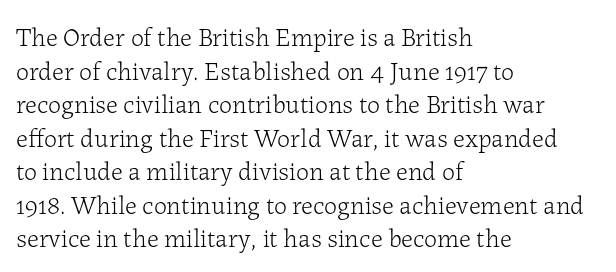
Interline gaps are of average width in this sample. In terms of posture, this sample is upright. Teacher's note: observe the even left margin — that is flush-left alignment. The cut favours lightness, reaching ordinary text weight at its darkest.
